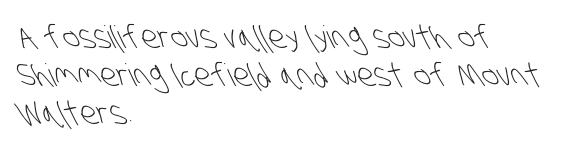
Q: Is the text bold? A: No.
Q: Is the typeface a serif or a sans-serif typeface? A: Sans-serif.
Q: Is the text underlined? A: No.
Q: How is the paragraph aligned? A: Left-aligned.
Q: Is the spacing between letters normal or unusually wide? A: Normal.
Q: Width (condensed, normal, or wide)? A: Condensed.
Q: Stroke contrast? A: Low.
Q: x-height? A: Large.
Q: Monospaced? A: No.
